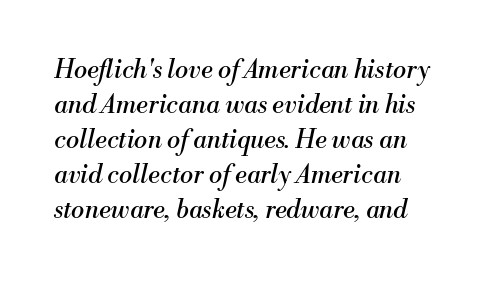
Type without underlining. Evenly set lines give the paragraph a standard silhouette. A quiet, ordinary-to-light weight characterises the typeface. A typesetter would mark this as italic. The letterforms sit shoulder to shoulder at normal distance.
